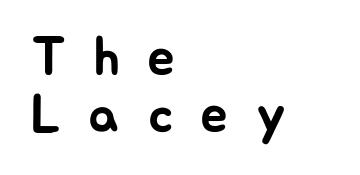
The image shows 55 px sans-serif type, upright; set left-aligned, tight line spacing (1.04x), unusually wide letter spacing (+0.5 em), not underlined; low stroke contrast and a medium x-height.
